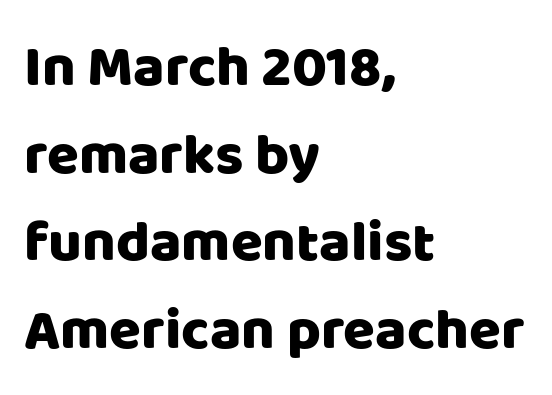
{"serif": "no", "italic": "no", "width": "normal", "stroke_contrast": "low", "x_height": "large", "monospaced": "no", "underline": "no", "align": "left", "line_spacing": "normal", "line_spacing_ratio": 1.51, "letter_spacing": "normal", "letter_spacing_em": 0.0, "glyph_px": 58}
